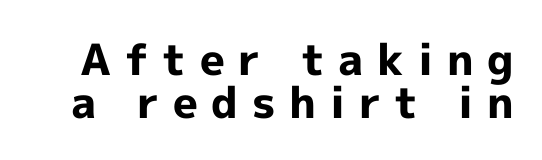
The image shows 43 px bold sans-serif type, upright; set tight line spacing (1.0x), unusually wide letter spacing (+0.32 em), not underlined; a medium x-height.
